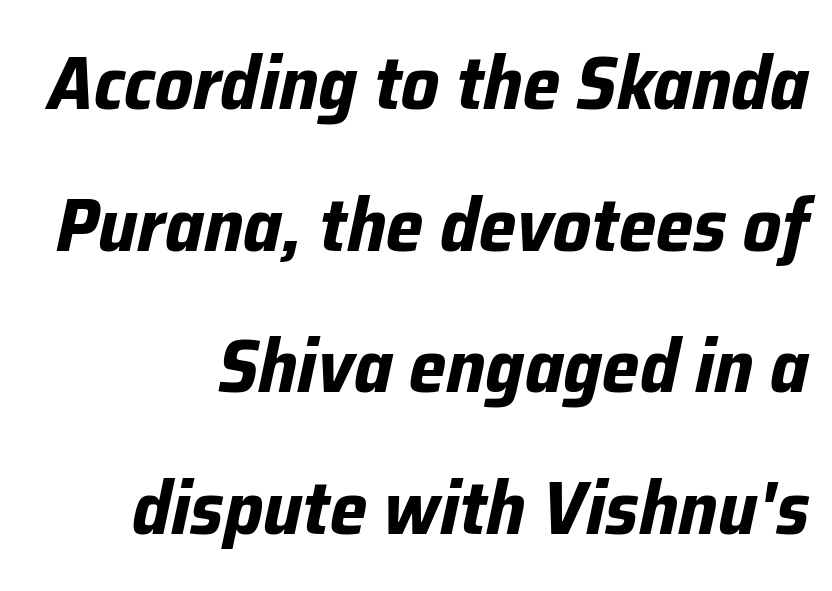
Glyph-to-glyph distance matches everyday printed text. Words float on clear page, feet unadorned. Line ends are locked; line starts wander. Caption: bold face, heavy strokes.
